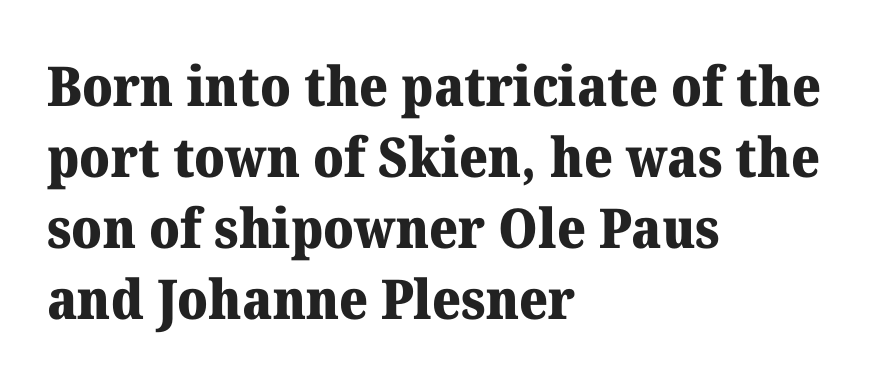
The paragraph has a hard left edge and a soft right edge. The rows are spaced the way most documents space them. No italicization has been applied; the sample stays upright. Emphasis by weight is at full strength: bold. The area under the type is left untouched.
